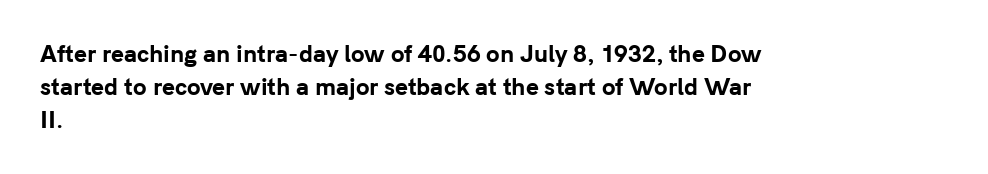
Q: Is the text bold? A: Yes.
Q: Is the text italic (slanted)? A: No, it is upright.
Q: Is the text underlined? A: No.
Q: How is the paragraph aligned? A: Left-aligned.
Q: Is the spacing between letters normal or unusually wide? A: Normal.
Q: Is the spacing between lines tight, normal or loose? A: Normal.
